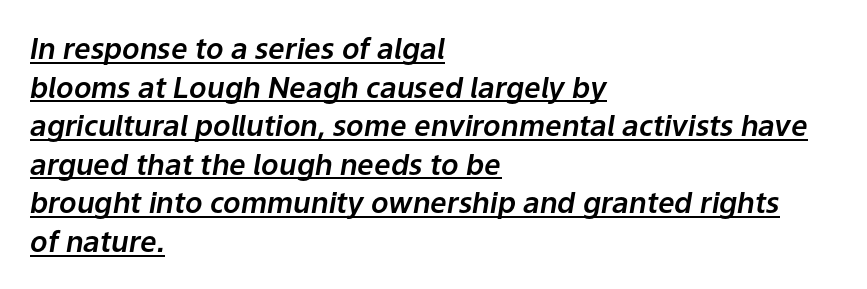
{"italic": "yes", "lean": "right", "slant_degrees": 9, "width": "normal", "stroke_contrast": "low", "x_height": "medium", "monospaced": "no", "underline": "yes", "align": "left", "line_spacing": "normal", "line_spacing_ratio": 1.33, "letter_spacing": "normal", "letter_spacing_em": 0.0, "glyph_px": 29}
